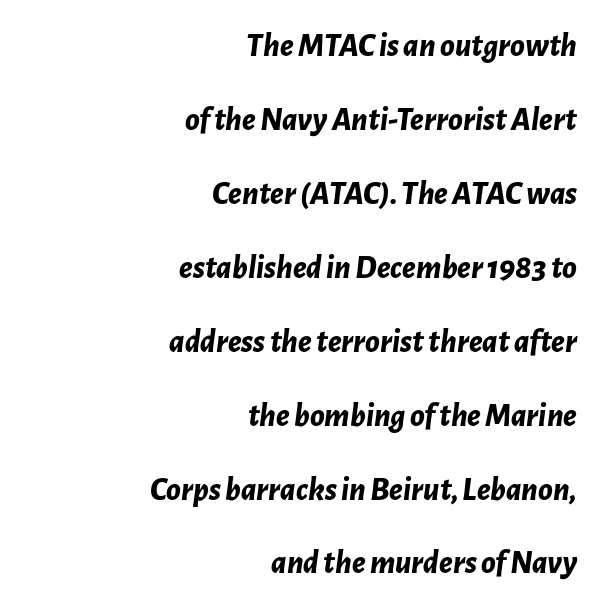
Type without underlining. Each letter keeps its own natural width here, so spacing adapts to shape. Nobody touched the tracking dial on this one. Italic: yes, the glyphs are oblique. This sample is right-justified, so line beginnings fall wherever the words allow.
